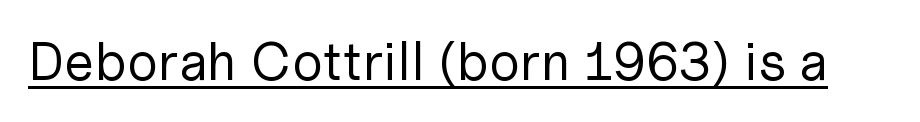
{"serif": "no", "italic": "no", "bold": "no", "weight": "regular", "width": "normal", "stroke_contrast": "low", "x_height": "medium", "monospaced": "no", "underline": "yes", "letter_spacing": "normal", "letter_spacing_em": 0.0, "glyph_px": 54}
